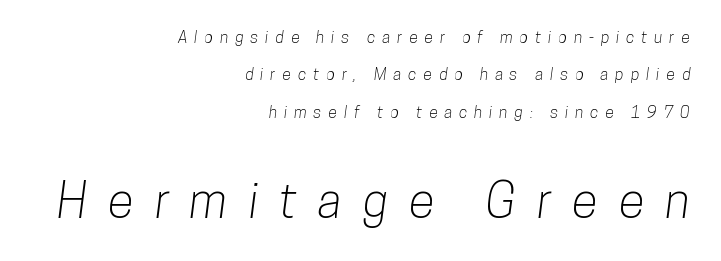
The image shows 48 px condensed sans-serif type; set right-aligned, loose line spacing (2.34x), unusually wide letter spacing (+0.43 em), not underlined; the second (bottom) block is 3.0x larger; low stroke contrast and a medium x-height.
